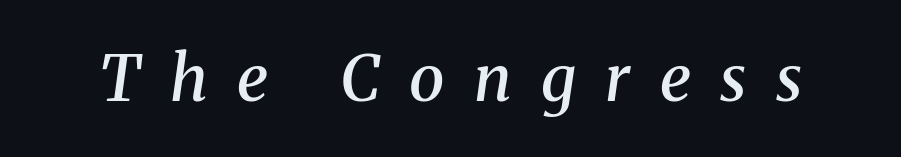
Spacing between characters has been opened up far beyond the box default. The strokes are fattened partway — semibold, not bold. Plain, unruled lines of type. These lines are rendered in a variable-pitch font. In terms of letterform style, serifs are clearly present. The text carries the slant typical of an italic or oblique font.
